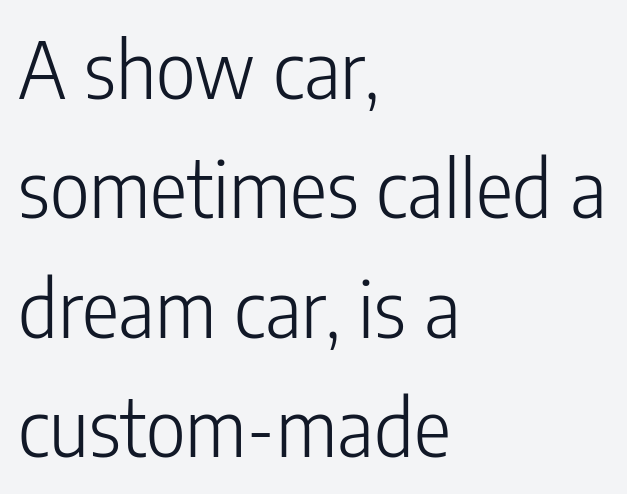
The rendering keeps characters at their native spacing. The line-height multiplier appears to be the usual default. Honestly, there is no underline to notice here at all. Type style note: lacks serifs. The text block is weighted toward the left margin, trailing off unevenly rightward. The rendering uses natural spacing where letterforms have individual widths.
